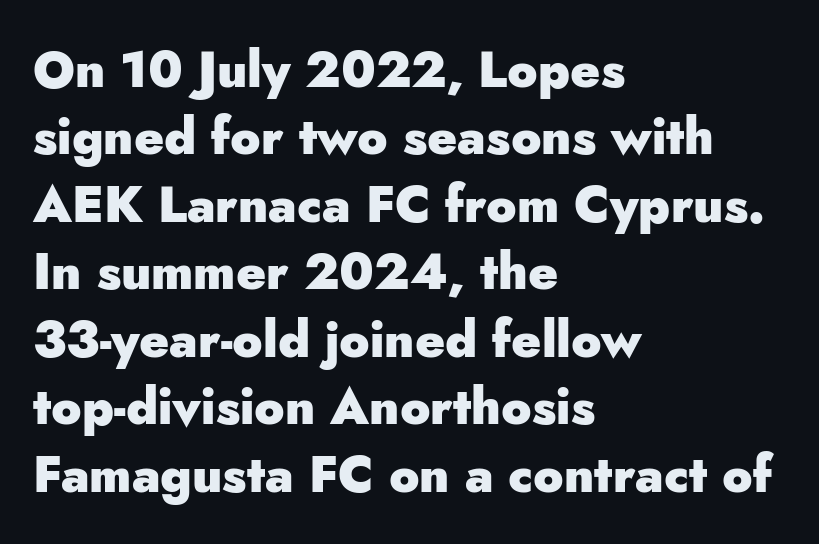
You'd pick this weight for a headline — it's a proper bold. This sample uses plain, unmodified letter spacing. This sample uses an upright cut, with every glyph sitting square on the baseline. The rag falls on the right side of this text block.
